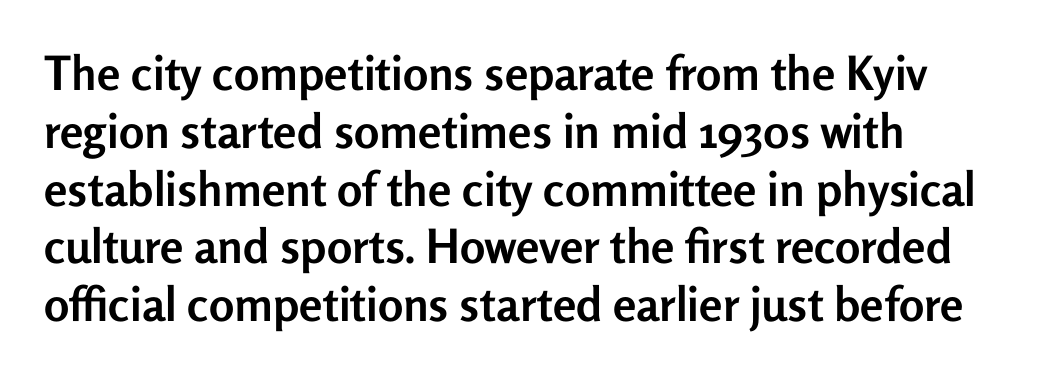
The image shows 47 px semibold sans-serif type, upright; set left-aligned, line spacing 1.23x, normal letter spacing, not underlined; low stroke contrast and a medium x-height.
